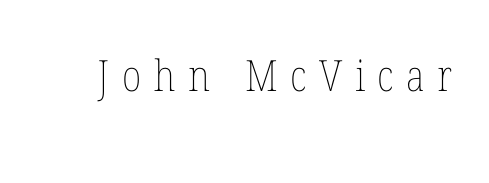
Q: Is the text bold? A: No.
Q: Is the text italic (slanted)? A: No, it is upright.
Q: Is the text underlined? A: No.
Q: Is the spacing between letters normal or unusually wide? A: Unusually wide.
Q: Width (condensed, normal, or wide)? A: Condensed.
Q: Stroke contrast? A: Low.
Q: x-height? A: Medium.
Q: Monospaced? A: No.
